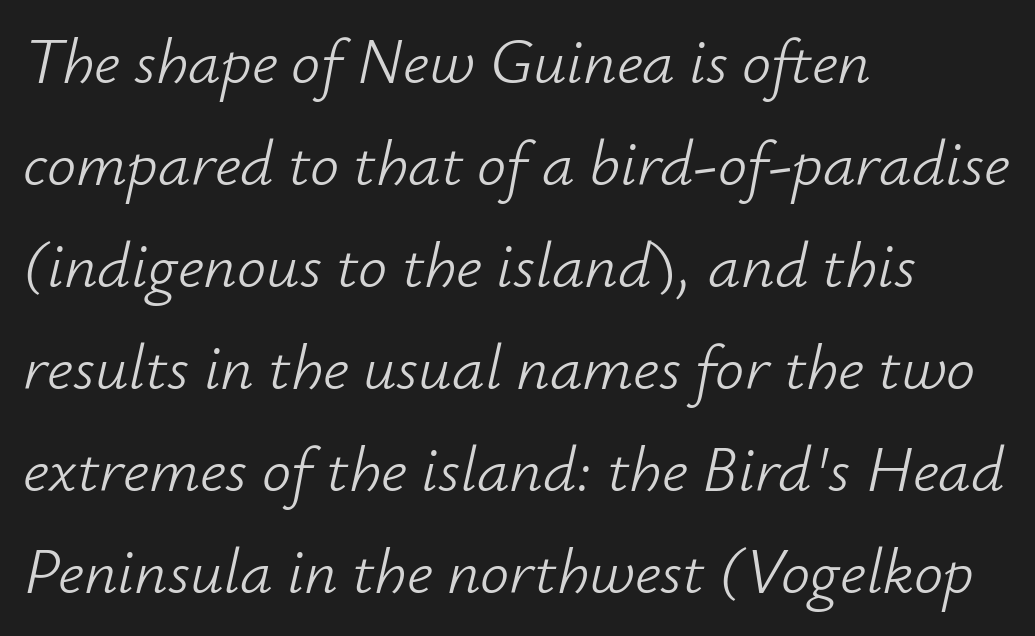
The image shows 65 px light type, italic (leaning right); set left-aligned, normal line spacing (1.57x), normal letter spacing, not underlined; low stroke contrast and a small x-height.
